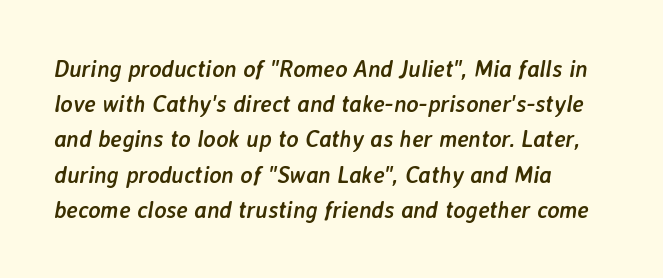
{"italic": "yes", "lean": "right", "slant_degrees": 7, "bold": "yes", "underline": "no", "align": "left", "line_spacing": "normal", "line_spacing_ratio": 1.53, "letter_spacing": "normal", "letter_spacing_em": 0.0, "glyph_px": 23}
